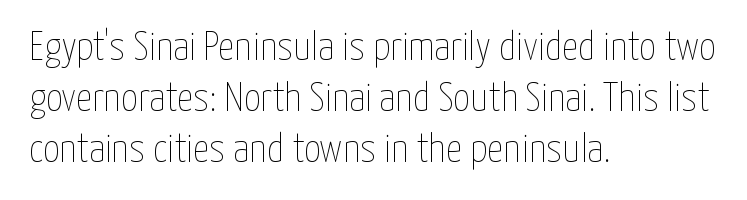
Quick note: underline off. The lettering holds an erect, upright posture throughout. Note the varied advance widths — an 'i' is clearly narrower than an 'm'. Summary of weight: not heavy and not bold.
